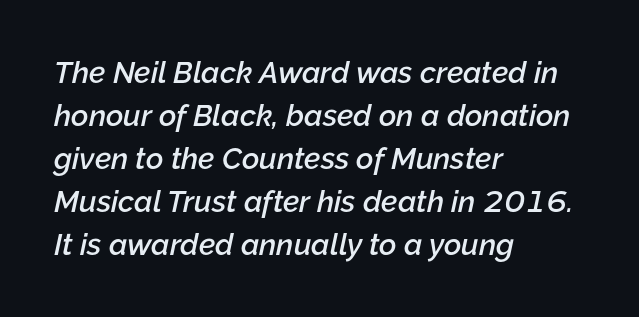
{"italic": "yes", "lean": "right", "slant_degrees": 12, "bold": "semi", "weight": "semibold", "width": "normal", "stroke_contrast": "low", "x_height": "medium", "monospaced": "no", "underline": "no", "align": "left", "line_spacing": "normal", "line_spacing_ratio": 1.43, "letter_spacing": "normal", "letter_spacing_em": 0.0, "glyph_px": 30}
